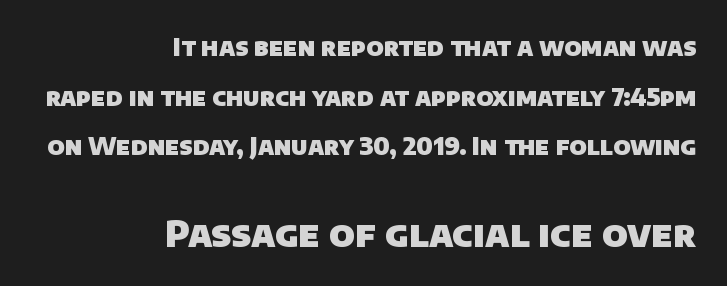
Q: Is the text bold? A: Yes.
Q: Is the typeface a serif or a sans-serif typeface? A: Sans-serif.
Q: Is the text underlined? A: No.
Q: How is the paragraph aligned? A: Right-aligned.
Q: Is the spacing between letters normal or unusually wide? A: Normal.
Q: Is the spacing between lines tight, normal or loose? A: Loose.
Q: Which block of text is set in a larger size, the first (top) or the second (bottom)? A: The second (bottom) one.
Q: Width (condensed, normal, or wide)? A: Normal.
Q: Stroke contrast? A: Low.
Q: x-height? A: Large.
Q: Monospaced? A: No.
